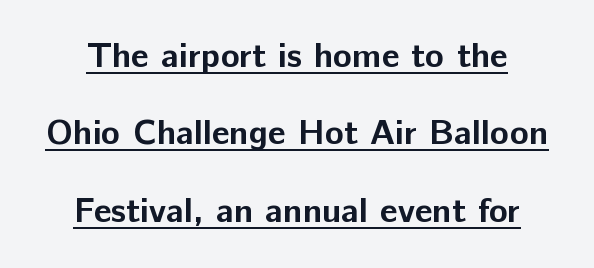
{"serif": "no", "italic": "no", "bold": "yes", "weight": "bold", "width": "normal", "stroke_contrast": "low", "x_height": "medium", "monospaced": "no", "underline": "yes", "line_spacing": "loose", "line_spacing_ratio": 2.21, "letter_spacing": "normal", "letter_spacing_em": 0.0, "glyph_px": 35}
